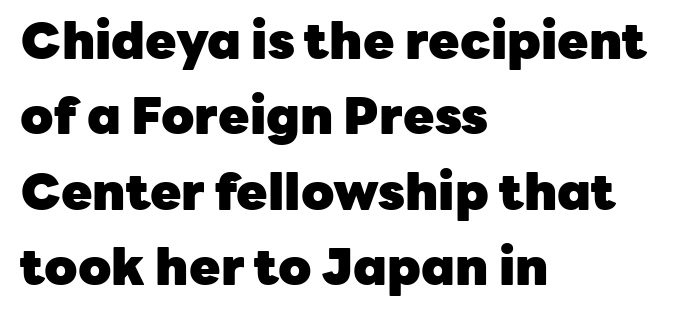
The image shows 51 px heavy sans-serif type, upright; set left-aligned, normal line spacing (1.48x), normal letter spacing, not underlined; low stroke contrast and a medium x-height.
